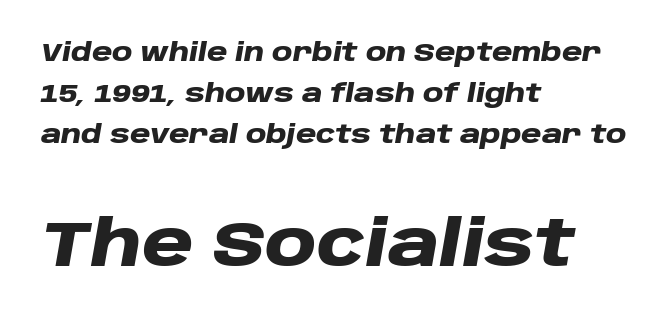
Q: Is the text bold? A: Yes.
Q: Is the text italic (slanted)? A: Yes, it leans right by about 10 degrees.
Q: Is the text underlined? A: No.
Q: How is the paragraph aligned? A: Left-aligned.
Q: Is the spacing between letters normal or unusually wide? A: Normal.
Q: Is the spacing between lines tight, normal or loose? A: Normal.
Q: Which block of text is set in a larger size, the first (top) or the second (bottom)? A: The second (bottom) one.
Q: Width (condensed, normal, or wide)? A: Wide.
Q: Stroke contrast? A: Low.
Q: x-height? A: Large.
Q: Monospaced? A: No.
